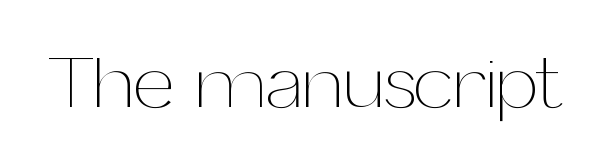
The passage shown is typed in a proportional face where columns would drift. Tracking here is standard; glyphs follow each other at the usual distance. Beneath every word, the page is bare. The font's upright variant was chosen for this text. Weight class: somewhere from thin through regular.
